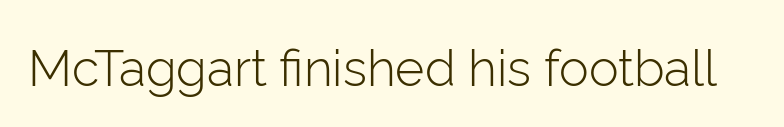
The image shows 50 px light sans-serif type, upright; set normal letter spacing, not underlined; low stroke contrast and a medium x-height.
